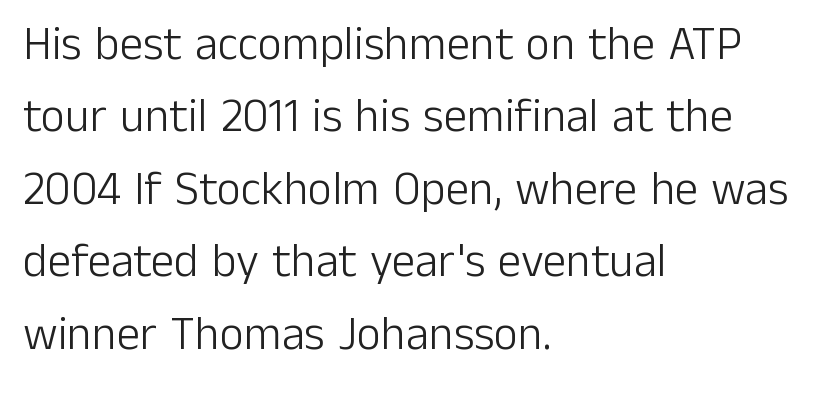
The image shows 47 px light sans-serif type, upright; set left-aligned, normal line spacing (1.54x), normal letter spacing, not underlined; low stroke contrast and a medium x-height.
